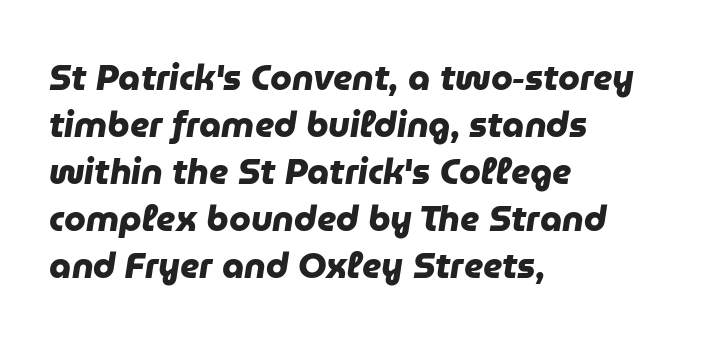
{"serif": "no", "bold": "yes", "weight": "heavy", "width": "normal", "stroke_contrast": "low", "x_height": "medium", "monospaced": "no", "underline": "no", "align": "left", "line_spacing": "normal", "line_spacing_ratio": 1.34, "letter_spacing": "normal", "letter_spacing_em": 0.0, "glyph_px": 35}
